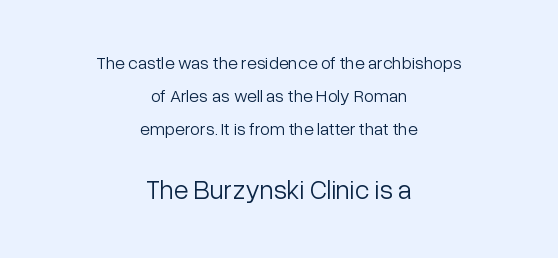
{"italic": "no", "bold": "no", "underline": "no", "align": "center", "line_spacing_ratio": 1.83, "letter_spacing": "normal", "letter_spacing_em": 0.0, "larger_block": "second", "size_ratio": 1.5, "glyph_px": 27}
